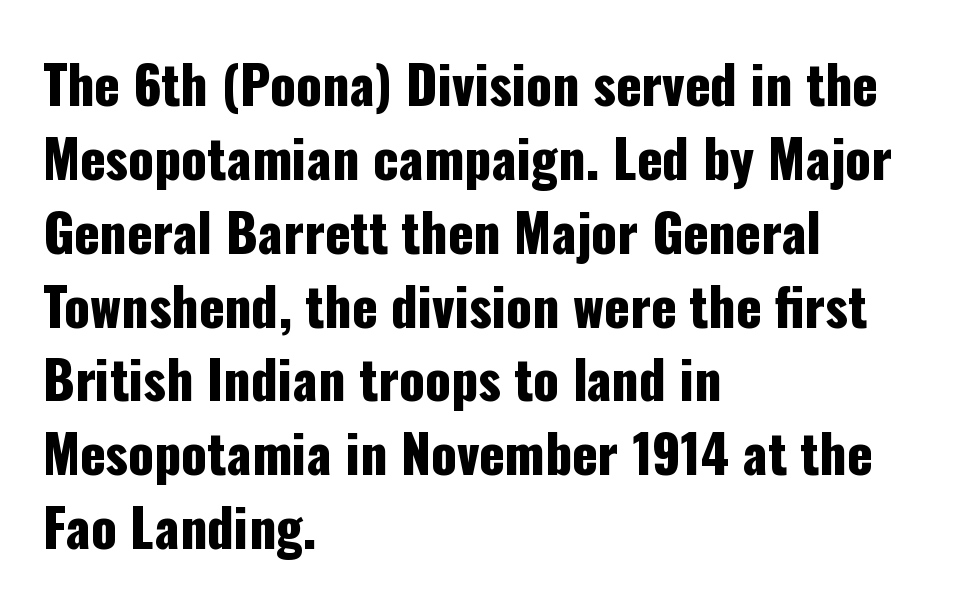
Q: Is the text italic (slanted)? A: No, it is upright.
Q: Is the typeface a serif or a sans-serif typeface? A: Sans-serif.
Q: Is the text underlined? A: No.
Q: How is the paragraph aligned? A: Left-aligned.
Q: Is the spacing between letters normal or unusually wide? A: Normal.
Q: Is the spacing between lines tight, normal or loose? A: Normal.
Q: Width (condensed, normal, or wide)? A: Condensed.
Q: Stroke contrast? A: Low.
Q: x-height? A: Medium.
Q: Monospaced? A: No.
